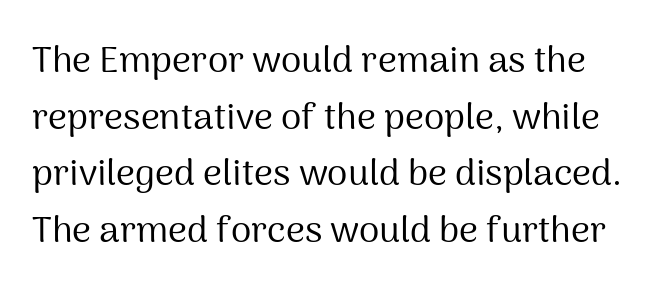
Q: Is the text bold? A: No.
Q: Is the text italic (slanted)? A: No, it is upright.
Q: Is the typeface a serif or a sans-serif typeface? A: Sans-serif.
Q: Is the text underlined? A: No.
Q: Is the spacing between letters normal or unusually wide? A: Normal.
Q: Is the spacing between lines tight, normal or loose? A: Normal.
Q: Width (condensed, normal, or wide)? A: Normal.
Q: Stroke contrast? A: Medium.
Q: x-height? A: Medium.
Q: Monospaced? A: No.
